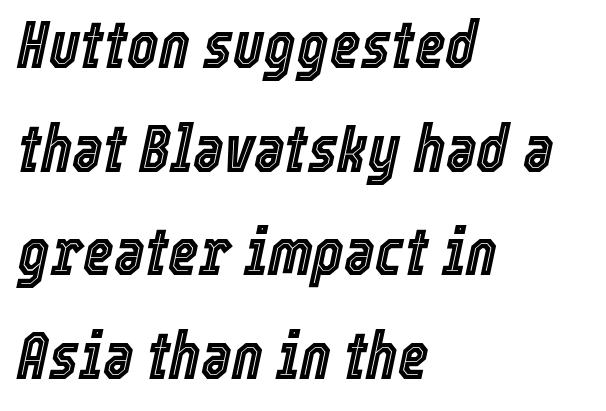
Q: Is the text italic (slanted)? A: Yes, it leans right by about 12 degrees.
Q: Is the text underlined? A: No.
Q: How is the paragraph aligned? A: Left-aligned.
Q: Is the spacing between letters normal or unusually wide? A: Normal.
Q: Is the spacing between lines tight, normal or loose? A: Normal.
Q: Width (condensed, normal, or wide)? A: Condensed.
Q: x-height? A: Medium.
Q: Monospaced? A: No.
